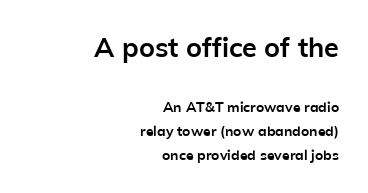
Q: Is the text bold? A: Yes.
Q: Is the text italic (slanted)? A: No, it is upright.
Q: Is the text underlined? A: No.
Q: How is the paragraph aligned? A: Right-aligned.
Q: Is the spacing between letters normal or unusually wide? A: Normal.
Q: Which block of text is set in a larger size, the first (top) or the second (bottom)? A: The first (top) one.
